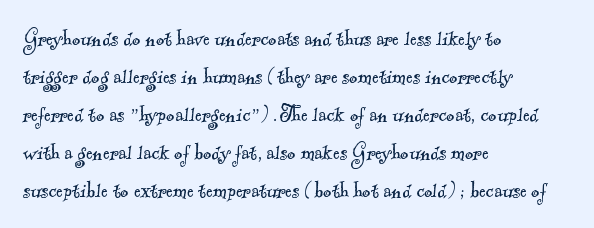
The image shows 25 px text type; set left-aligned, normal line spacing (1.52x), normal letter spacing, not underlined.
